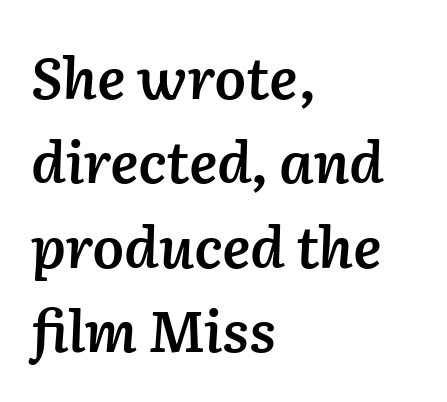
{"italic": "yes", "lean": "right", "slant_degrees": 2, "bold": "semi", "weight": "semibold", "width": "normal", "stroke_contrast": "low", "x_height": "medium", "monospaced": "no", "underline": "no", "align": "left", "line_spacing": "normal", "line_spacing_ratio": 1.48, "letter_spacing": "normal", "letter_spacing_em": 0.0, "glyph_px": 57}
